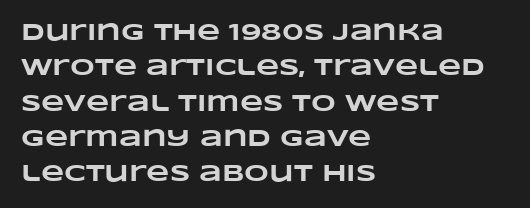
The image shows 24 px bold type; set left-aligned, normal line spacing (1.47x), normal letter spacing, not underlined.
